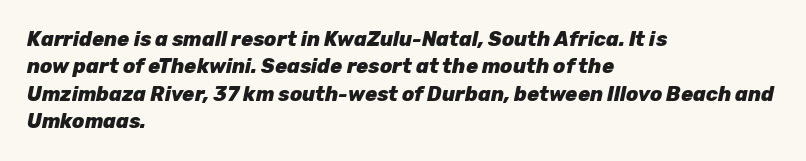
Q: Is the text bold? A: Yes.
Q: Is the text italic (slanted)? A: Yes, it leans right by about 12 degrees.
Q: Is the text underlined? A: No.
Q: How is the paragraph aligned? A: Left-aligned.
Q: Is the spacing between letters normal or unusually wide? A: Normal.
Q: Is the spacing between lines tight, normal or loose? A: Normal.
